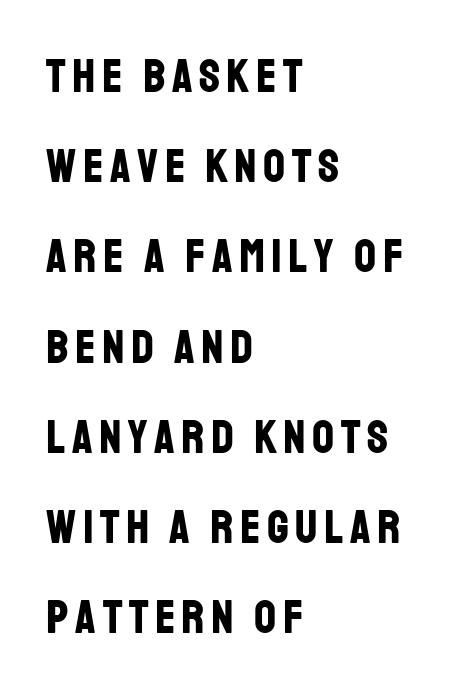
The image shows 48 px bold, condensed sans-serif type, upright; set left-aligned, line spacing 1.88x, not underlined; low stroke contrast and a large x-height.
